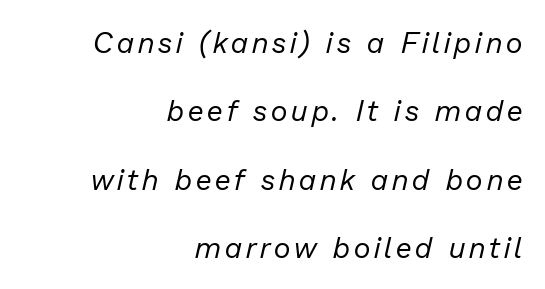
Leading is clearly above the norm, producing a sparse column. The baseline area is clear. Is this a fixed-width face? No — the glyphs have proportional, varying widths. The glyphs look as if they've been sheared to an angle.
